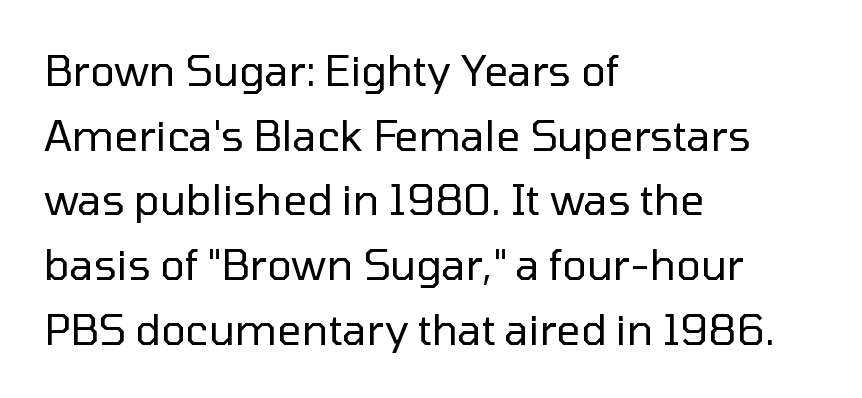
The image shows 42 px regular-weight sans-serif type, upright; set left-aligned, normal line spacing (1.54x), normal letter spacing, not underlined; low stroke contrast and a medium x-height.
